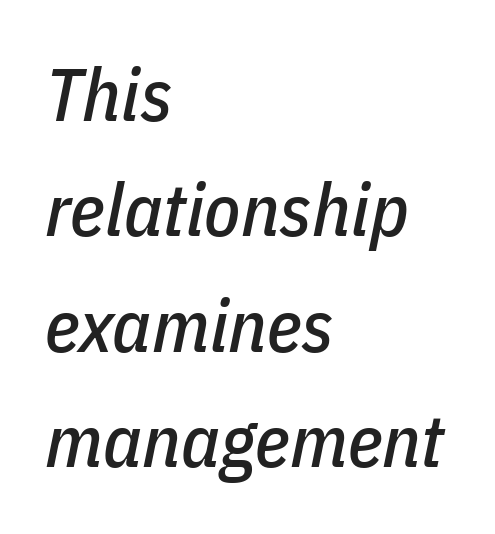
Evenly set lines give the paragraph a standard silhouette. A bare baseline throughout the passage. These lines stack with their left ends in a neat column. The horizontal fit of the characters is conventional and even.
